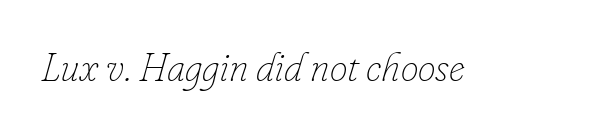
Looks like regular typesetting: each glyph gets only the width it needs. An italicized treatment has been applied to the whole sample. Descender tails drop into unmarked territory. Nobody touched the tracking dial on this one. Is the type heavy? It reads as light-to-regular instead.
